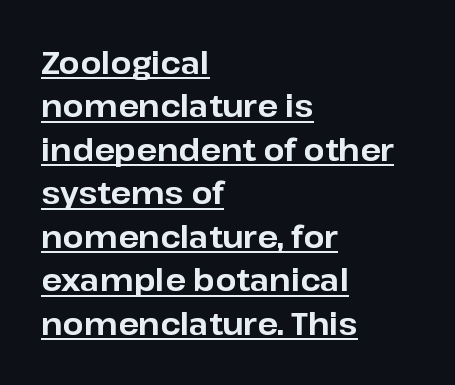
{"serif": "no", "italic": "no", "bold": "yes", "weight": "bold", "width": "normal", "stroke_contrast": "low", "x_height": "medium", "monospaced": "no", "underline": "yes", "align": "left", "line_spacing": "normal", "line_spacing_ratio": 1.45, "letter_spacing": "normal", "letter_spacing_em": 0.0, "glyph_px": 30}
